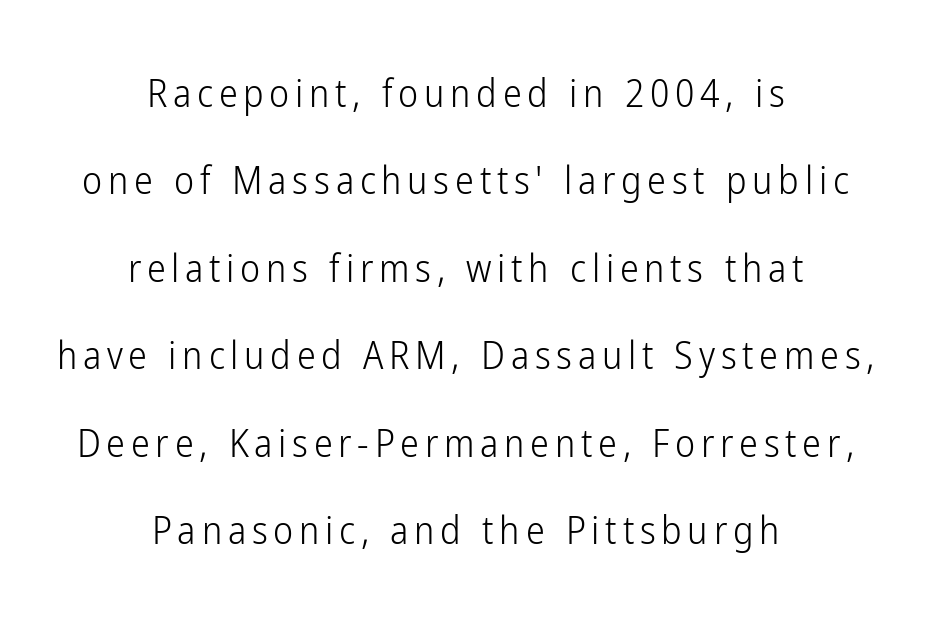
The image shows 38 px light, condensed sans-serif type, upright; set centered, loose line spacing (2.3x), not underlined; low stroke contrast and a medium x-height.
